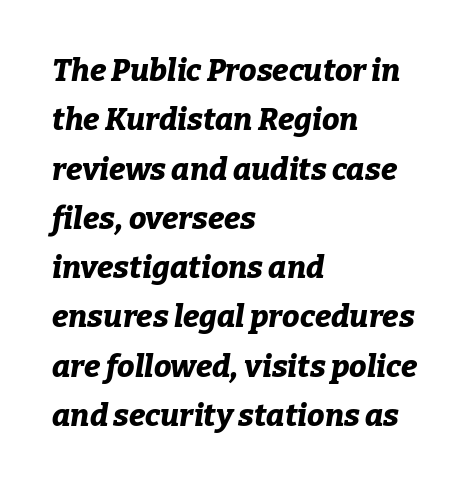
This is heavy type, rendered in bold. Do the characters align in a grid? No, the font is proportional. The passage shown stacks its lines at a standard gap. These lines stack with their left ends in a neat column.
